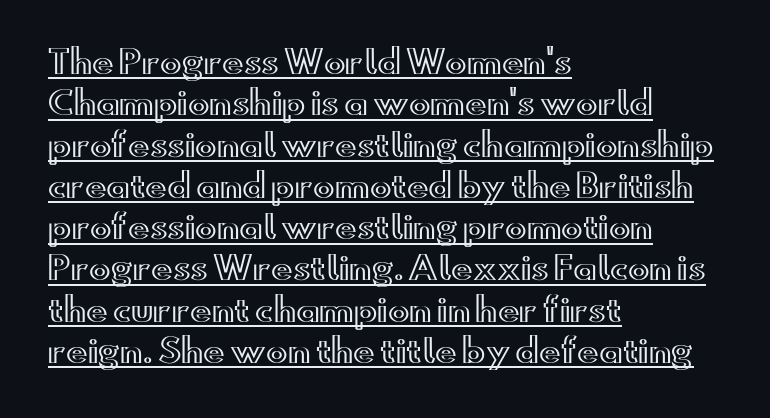
Q: Is the text italic (slanted)? A: No, it is upright.
Q: Is the text underlined? A: Yes.
Q: How is the paragraph aligned? A: Left-aligned.
Q: Is the spacing between letters normal or unusually wide? A: Normal.
Q: Is the spacing between lines tight, normal or loose? A: Normal.
Q: Width (condensed, normal, or wide)? A: Wide.
Q: x-height? A: Small.
Q: Monospaced? A: No.
